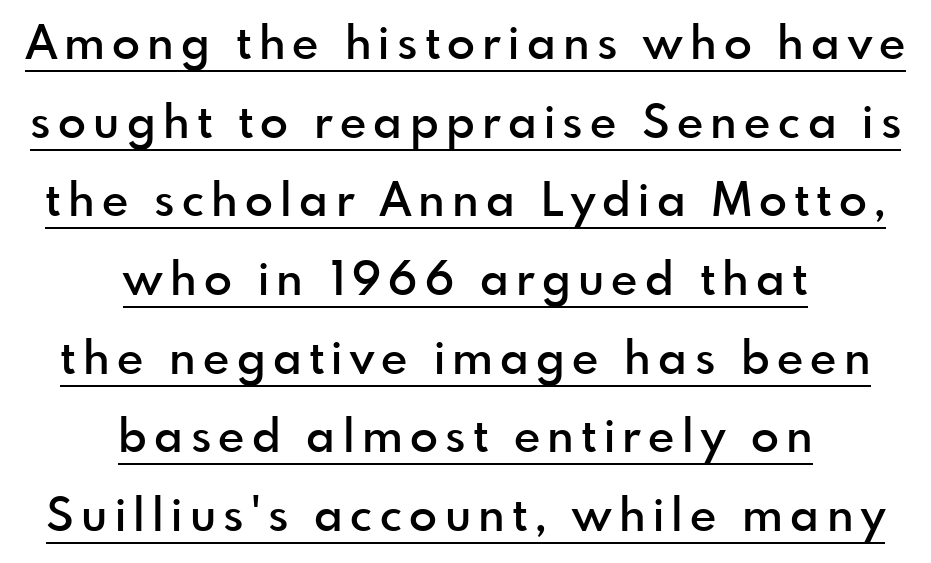
Q: Is the text bold? A: Semi-bold.
Q: Is the text italic (slanted)? A: No, it is upright.
Q: Is the typeface a serif or a sans-serif typeface? A: Sans-serif.
Q: Is the text underlined? A: Yes.
Q: How is the paragraph aligned? A: Centered.
Q: Width (condensed, normal, or wide)? A: Normal.
Q: x-height? A: Small.
Q: Monospaced? A: No.
